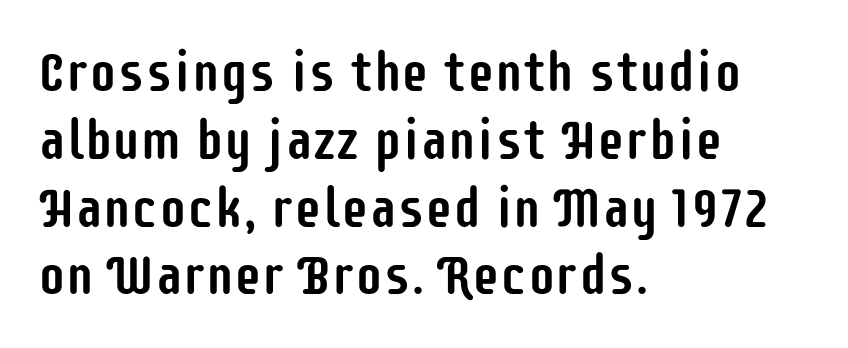
{"serif": "no", "italic": "no", "width": "condensed", "stroke_contrast": "low", "x_height": "large", "monospaced": "no", "underline": "no", "align": "left", "line_spacing_ratio": 1.21, "letter_spacing": "normal", "letter_spacing_em": 0.0, "glyph_px": 56}
